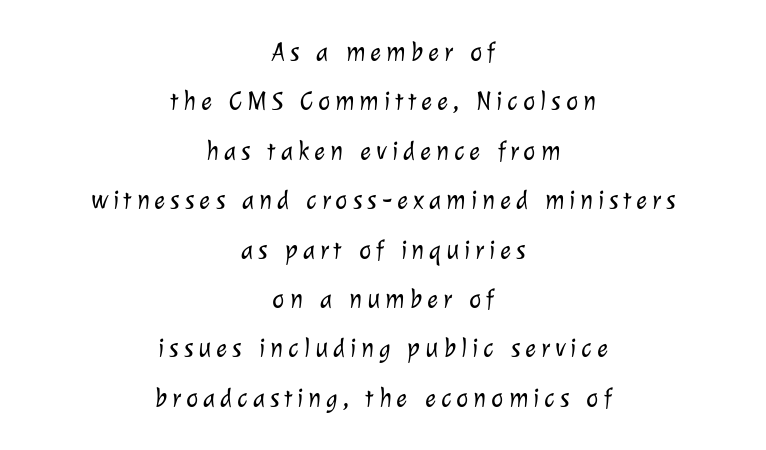
The specimen omits any rule beneath the text block's lines. The passage shown stacks its lines with a broad gap. Nothing heavy about these letters — not bold at all. The paragraph shown floats in the horizontal middle.
